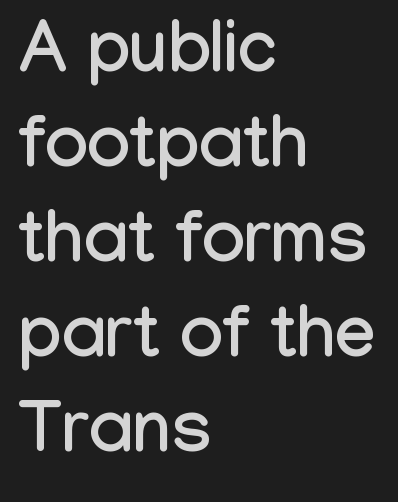
Reading down the block, your eye returns to a fixed left position each line. Horizontal bands of white between lines are of average thickness. A bare baseline throughout the passage. The font family rendered here belongs to the sans-serif group. This sample uses plain, unmodified letter spacing. The letters stand straight up with perfectly vertical stems.
